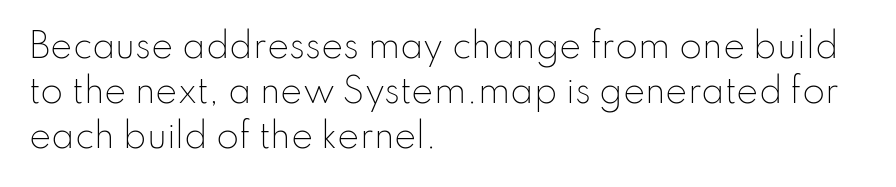
This rendering uses left alignment, leaving the right contour irregular. The cut favours lightness, reaching ordinary text weight at its darkest. It's the straight-up-and-down kind of type. The characters display no serif detailing; their extremities are plain. Honestly, the row spacing looks completely unremarkable. You could not count columns in this text — the font is proportionally spaced.
